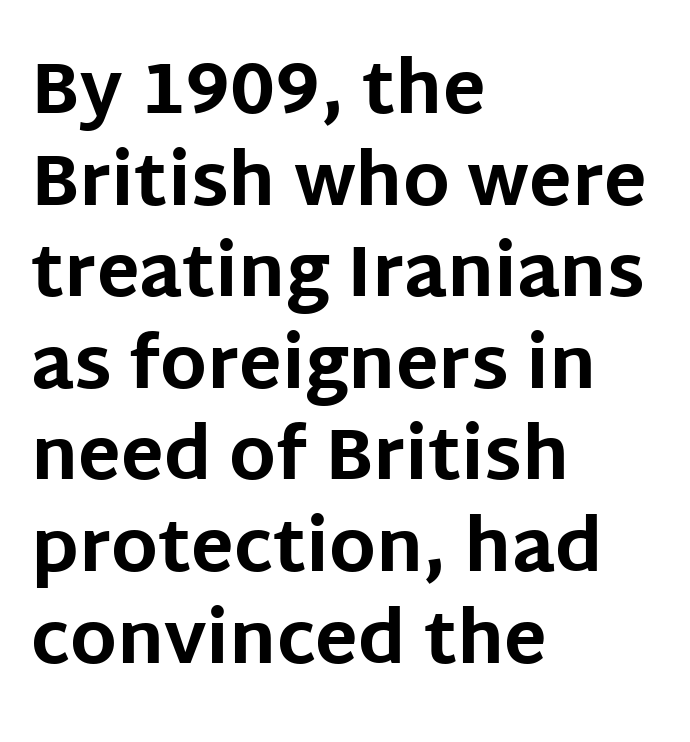
{"serif": "no", "italic": "no", "bold": "yes", "weight": "bold", "width": "normal", "stroke_contrast": "low", "x_height": "large", "monospaced": "no", "underline": "no", "align": "left", "line_spacing": "normal", "line_spacing_ratio": 1.29, "letter_spacing": "normal", "letter_spacing_em": 0.0, "glyph_px": 71}
